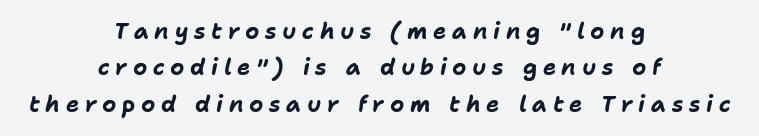
{"italic": "yes", "lean": "right", "slant_degrees": 11, "bold": "yes", "underline": "no", "align": "center", "line_spacing": "normal", "line_spacing_ratio": 1.65, "letter_spacing": "wide", "letter_spacing_em": 0.26, "glyph_px": 22}
